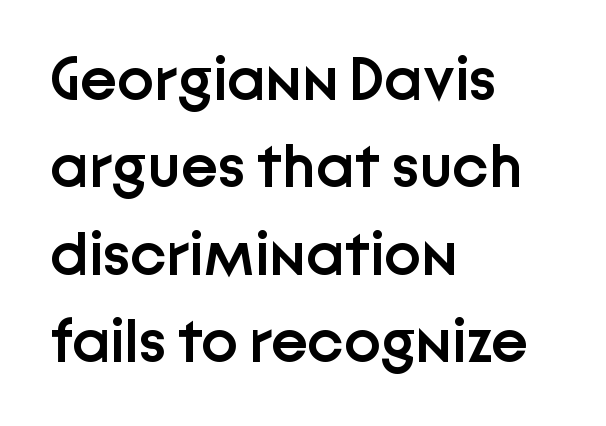
The image shows 62 px semibold sans-serif type, upright; set left-aligned, normal line spacing (1.41x), normal letter spacing, not underlined; low stroke contrast and a medium x-height.
